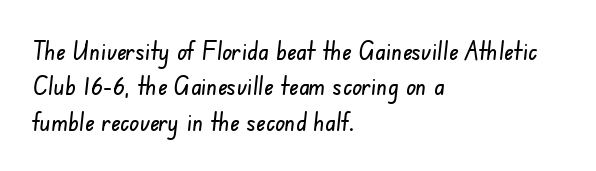
Q: Is the text underlined? A: No.
Q: How is the paragraph aligned? A: Left-aligned.
Q: Is the spacing between letters normal or unusually wide? A: Normal.
Q: Is the spacing between lines tight, normal or loose? A: Normal.
